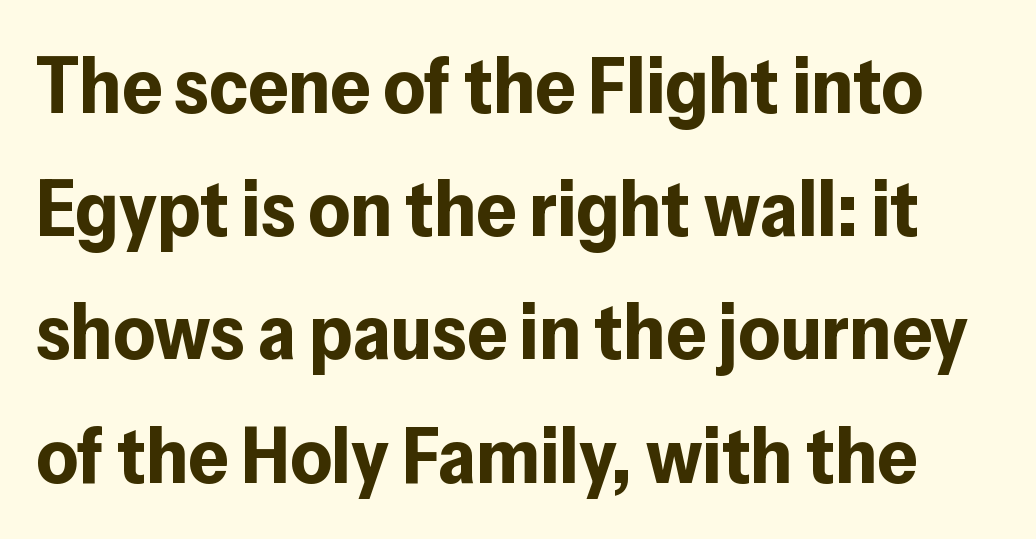
Summary of vertical rhythm: regular, with standard interline spacing. The foot of each line stays bare and open. Strokes here are thick enough to call this a true bold. The passage shown has conventional tracking throughout. Here the designer chose a conventional face with non-uniform glyph widths. The font's upright variant was chosen for this text.
